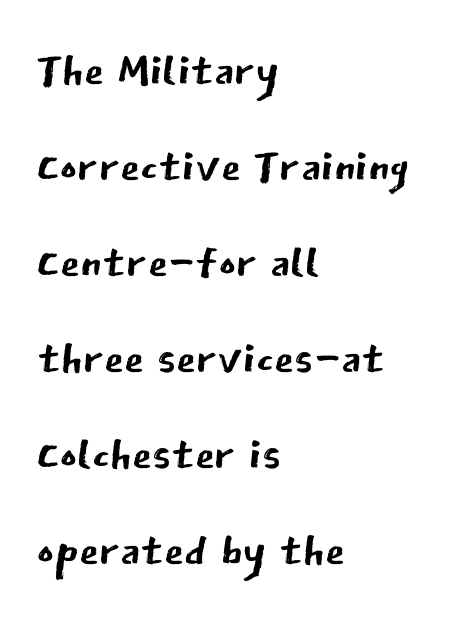
Q: Is the text bold? A: No.
Q: Is the text italic (slanted)? A: No, it is upright.
Q: Is the typeface a serif or a sans-serif typeface? A: Sans-serif.
Q: Is the text underlined? A: No.
Q: How is the paragraph aligned? A: Left-aligned.
Q: Is the spacing between letters normal or unusually wide? A: Normal.
Q: Is the spacing between lines tight, normal or loose? A: Normal.
Q: Width (condensed, normal, or wide)? A: Normal.
Q: Stroke contrast? A: Low.
Q: x-height? A: Medium.
Q: Monospaced? A: No.
